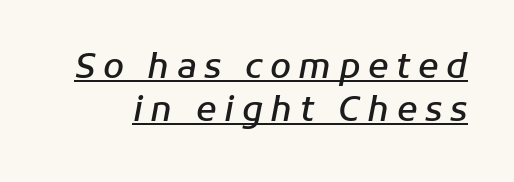
{"italic": "yes", "lean": "right", "slant_degrees": 11, "bold": "semi", "weight": "semibold", "width": "normal", "stroke_contrast": "low", "x_height": "medium", "monospaced": "no", "underline": "yes", "line_spacing": "normal", "line_spacing_ratio": 1.26, "letter_spacing": "wide", "letter_spacing_em": 0.22, "glyph_px": 34}
